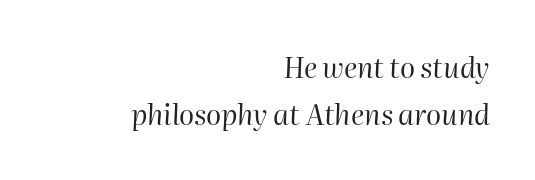
{"italic": "yes", "lean": "right", "slant_degrees": 2, "bold": "no", "weight": "regular", "width": "normal", "stroke_contrast": "high", "x_height": "medium", "monospaced": "no", "underline": "no", "align": "right", "line_spacing": "normal", "line_spacing_ratio": 1.68, "letter_spacing": "normal", "letter_spacing_em": 0.0, "glyph_px": 28}
